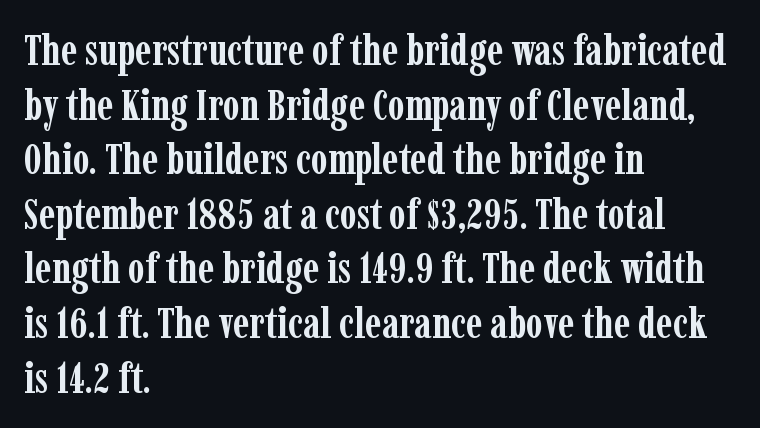
{"serif": "yes", "italic": "no", "bold": "yes", "weight": "semibold", "width": "condensed", "stroke_contrast": "low", "x_height": "medium", "monospaced": "no", "underline": "no", "align": "left", "line_spacing": "normal", "line_spacing_ratio": 1.27, "letter_spacing": "normal", "letter_spacing_em": 0.0, "glyph_px": 43}
